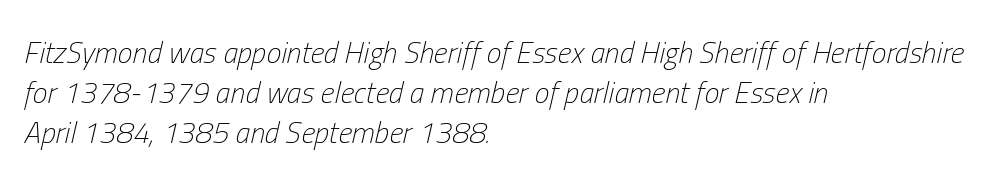
{"italic": "yes", "lean": "right", "slant_degrees": 13, "bold": "no", "weight": "light", "width": "condensed", "stroke_contrast": "low", "x_height": "medium", "monospaced": "no", "underline": "no", "align": "left", "line_spacing": "normal", "line_spacing_ratio": 1.33, "letter_spacing": "normal", "letter_spacing_em": 0.0, "glyph_px": 30}
